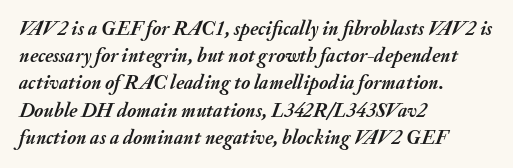
The ragged edge is on the right, which tells us the setting is flush left. Letters rest on an invisible, unmarked baseline. These lines carry a lot of weight — the face is fully bold. The letters sit at their default tracking, neither squeezed nor spread. Horizontal bands of white between lines are of average thickness.
